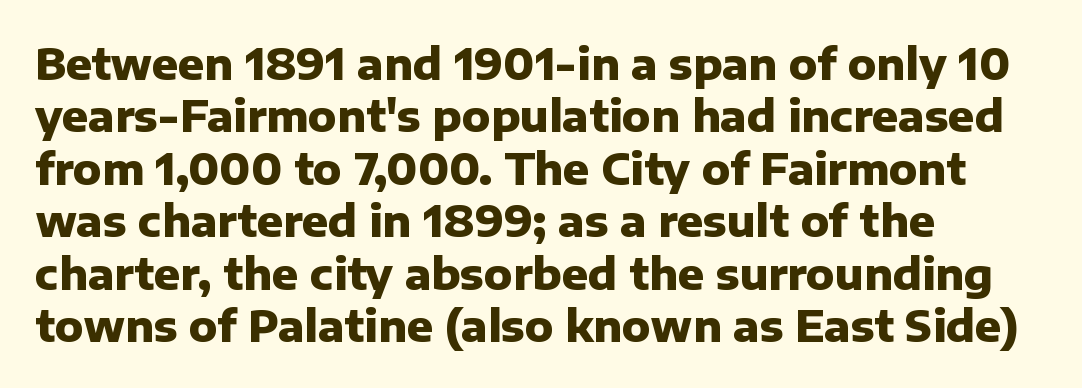
Q: Is the text bold? A: Yes.
Q: Is the text italic (slanted)? A: No, it is upright.
Q: Is the typeface a serif or a sans-serif typeface? A: Sans-serif.
Q: Is the text underlined? A: No.
Q: How is the paragraph aligned? A: Left-aligned.
Q: Is the spacing between letters normal or unusually wide? A: Normal.
Q: Width (condensed, normal, or wide)? A: Normal.
Q: Stroke contrast? A: Low.
Q: x-height? A: Medium.
Q: Monospaced? A: No.
